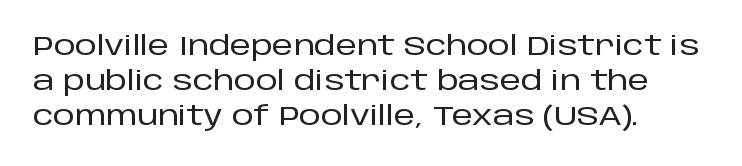
In CSS terms this would be text-align: left. Does the lettering tilt? It doesn't — this is upright. The strip under each line holds only bare page. Each word holds together tightly as a unit, with standard inter-letter gaps. These lines sit exactly where default settings would place them.
